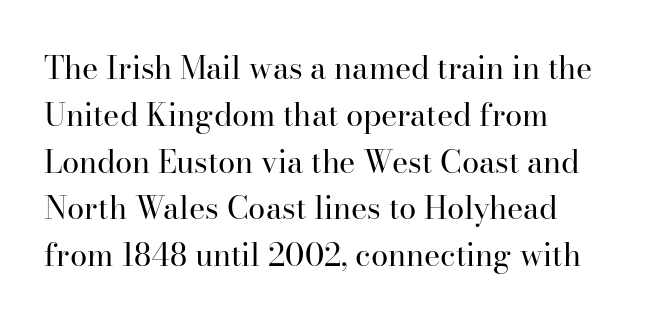
The image shows 31 px regular-weight serif type, upright; set left-aligned, normal line spacing (1.51x), normal letter spacing, not underlined; high stroke contrast and a small x-height.
